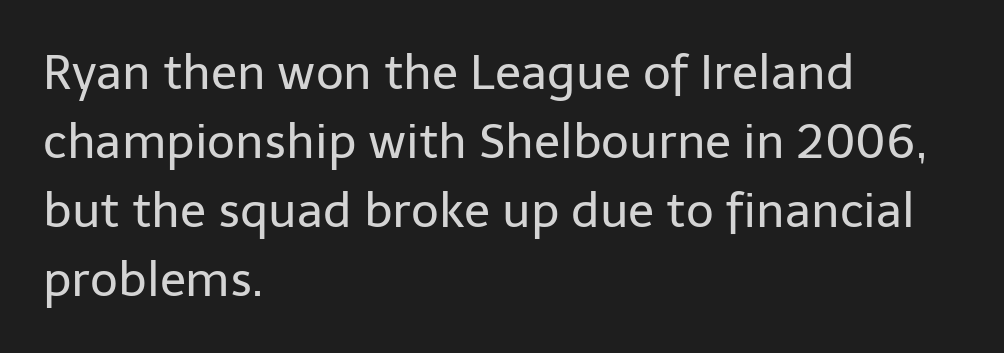
{"serif": "no", "italic": "no", "bold": "no", "weight": "regular", "width": "normal", "stroke_contrast": "low", "x_height": "medium", "monospaced": "no", "underline": "no", "align": "left", "line_spacing": "normal", "line_spacing_ratio": 1.44, "letter_spacing": "normal", "letter_spacing_em": 0.0, "glyph_px": 48}
